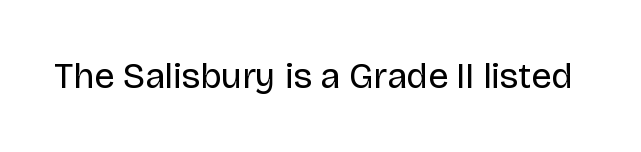
Q: Is the text bold? A: No.
Q: Is the text italic (slanted)? A: No, it is upright.
Q: Is the typeface a serif or a sans-serif typeface? A: Sans-serif.
Q: Is the text underlined? A: No.
Q: Is the spacing between letters normal or unusually wide? A: Normal.
Q: Width (condensed, normal, or wide)? A: Normal.
Q: Stroke contrast? A: Low.
Q: x-height? A: Large.
Q: Monospaced? A: No.
